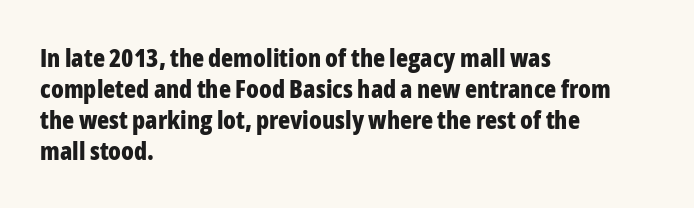
The image shows 25 px bold type, upright; set left-aligned, line spacing 1.24x, normal letter spacing, not underlined.
